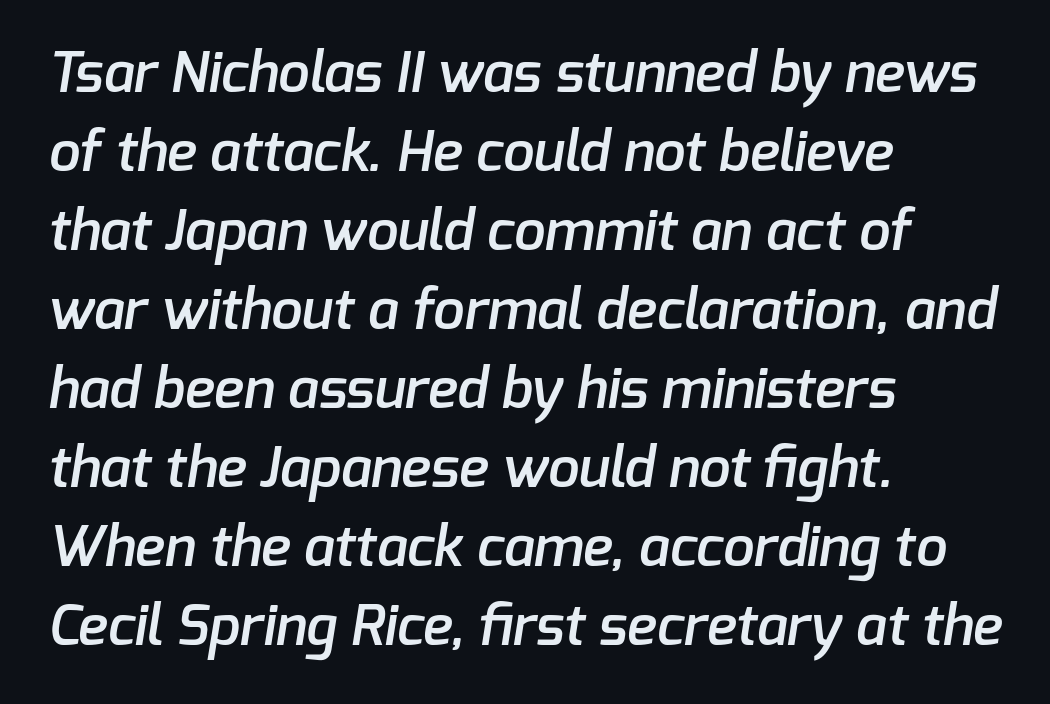
Summary of vertical rhythm: regular, with standard interline spacing. Look at the tracking — it's just the regular setting, nothing added. Do the characters align in a grid? No, the font is proportional. Slightly chunky letters — semibold, I'd say, not full bold.
